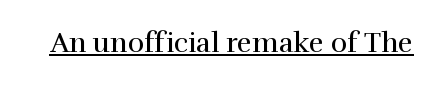
The image shows 28 px regular-weight serif type, upright; set normal letter spacing, underlined; high stroke contrast and a medium x-height.
